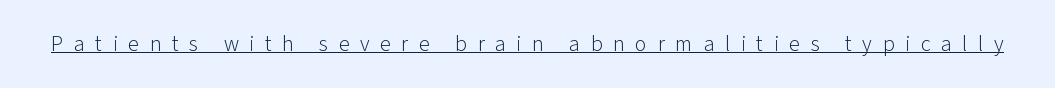
The image shows 22 px text type, upright; set unusually wide letter spacing (+0.48 em), underlined.
